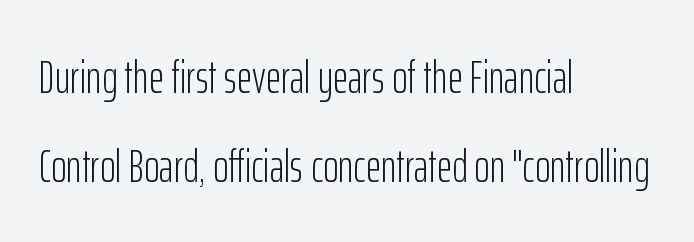
The image shows 47 px light, condensed sans-serif type, upright; set left-aligned, line spacing 1.89x, normal letter spacing, not underlined; low stroke contrast and a medium x-height.
